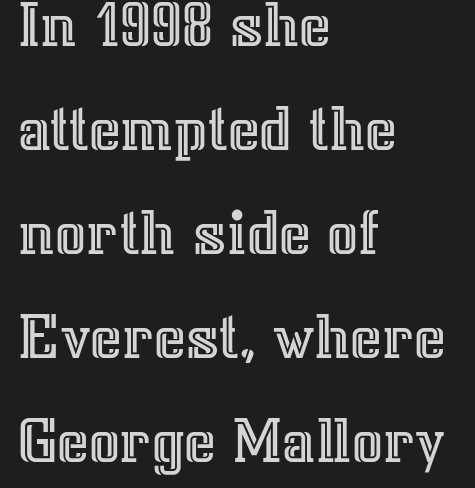
Q: Is the text italic (slanted)? A: No, it is upright.
Q: Is the text underlined? A: No.
Q: How is the paragraph aligned? A: Left-aligned.
Q: Is the spacing between letters normal or unusually wide? A: Normal.
Q: Is the spacing between lines tight, normal or loose? A: Normal.
Q: Width (condensed, normal, or wide)? A: Normal.
Q: x-height? A: Medium.
Q: Monospaced? A: No.
